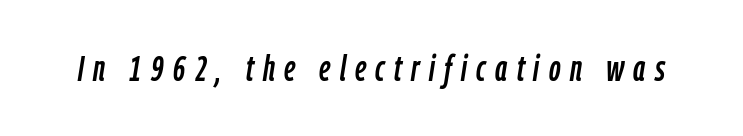
The image shows 36 px condensed type, italic (leaning right); set unusually wide letter spacing (+0.26 em), not underlined; low stroke contrast and a medium x-height.
